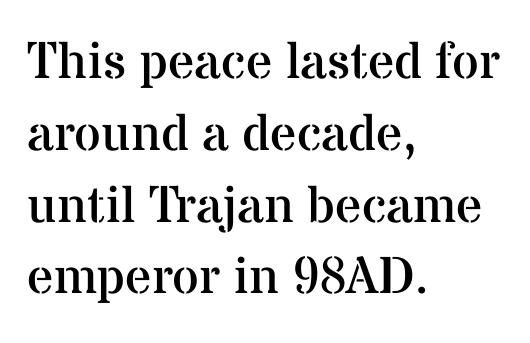
The image shows 52 px regular-weight serif type, upright; set left-aligned, normal line spacing (1.38x), normal letter spacing, not underlined; medium stroke contrast and a medium x-height.
